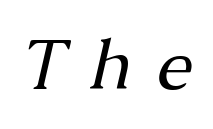
Q: Is the text bold? A: No.
Q: Is the text italic (slanted)? A: Yes, it leans right by about 13 degrees.
Q: Is the typeface a serif or a sans-serif typeface? A: Serif.
Q: Is the text underlined? A: No.
Q: Is the spacing between letters normal or unusually wide? A: Unusually wide.
Q: Width (condensed, normal, or wide)? A: Normal.
Q: Stroke contrast? A: Medium.
Q: x-height? A: Medium.
Q: Monospaced? A: No.
